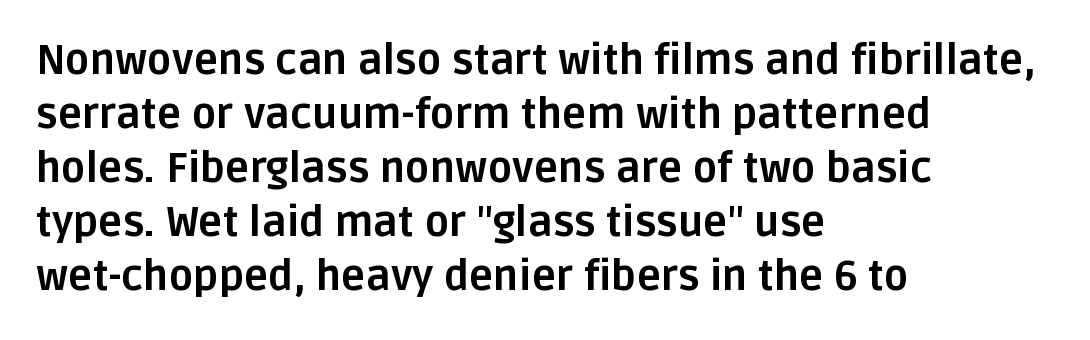
Nothing unusual about the tracking: characters are spaced as the font intends. Unlike italic type, these characters show no tilt at all. Each letter's strokes conclude bluntly, with no projecting serifs. Anything drawn beneath the words? Only blank space. This sample has the flowing, uneven cadence of proportional lettering. Reading down the column, the eye jumps a familiar distance to each next line.
